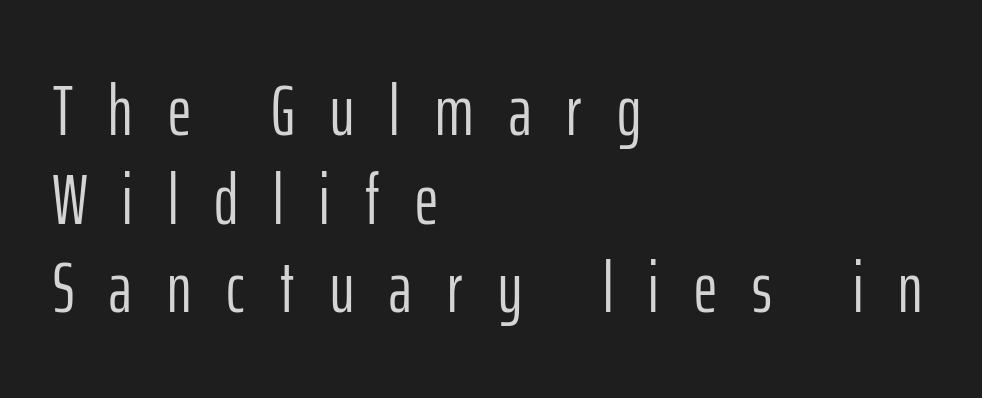
The rendering uses natural spacing where letterforms have individual widths. Is there any slant? The stems are plumb. Alignment: flush left. Does the type have serifs? No, each stem ends abruptly.
